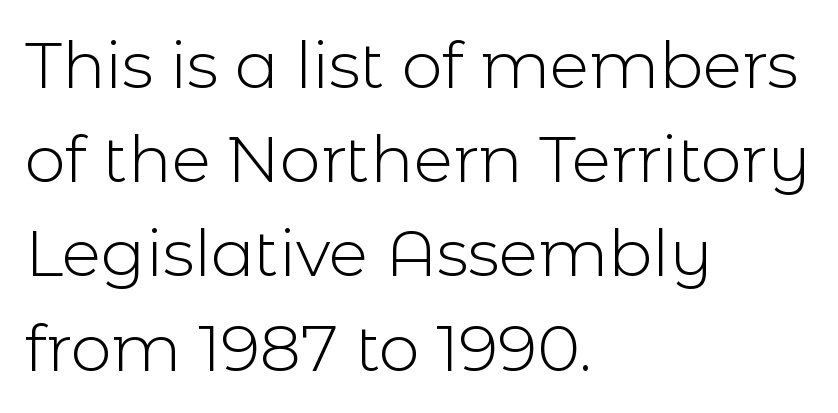
The image shows 65 px light sans-serif type, upright; set left-aligned, normal line spacing (1.45x), normal letter spacing, not underlined; a medium x-height.
